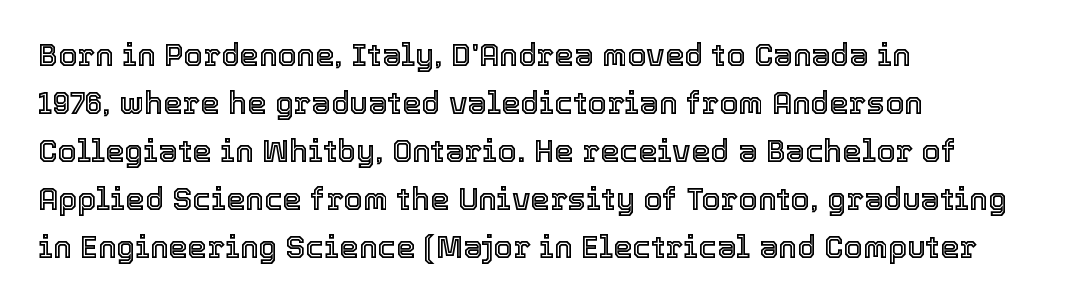
The image shows 31 px text type, upright; set left-aligned, normal line spacing (1.55x), normal letter spacing, not underlined; a medium x-height.
